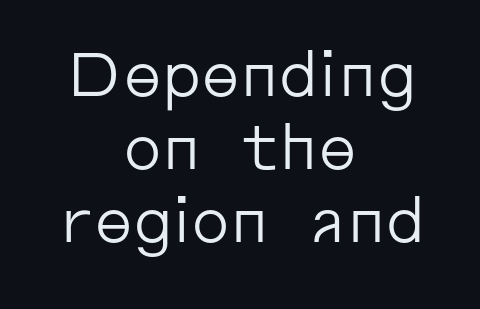
{"serif": "no", "italic": "no", "bold": "no", "weight": "regular", "width": "normal", "stroke_contrast": "low", "x_height": "medium", "monospaced": "no", "underline": "no", "align": "center", "line_spacing_ratio": 1.2, "letter_spacing": "normal", "letter_spacing_em": 0.0, "glyph_px": 61}
